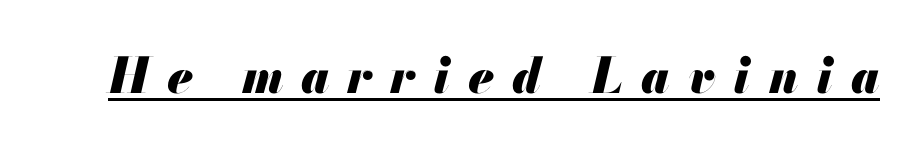
Q: Is the text bold? A: Yes.
Q: Is the text italic (slanted)? A: Yes, it leans right by about 13 degrees.
Q: Is the text underlined? A: Yes.
Q: Is the spacing between letters normal or unusually wide? A: Unusually wide.
Q: Width (condensed, normal, or wide)? A: Normal.
Q: Stroke contrast? A: Medium.
Q: x-height? A: Small.
Q: Monospaced? A: No.
